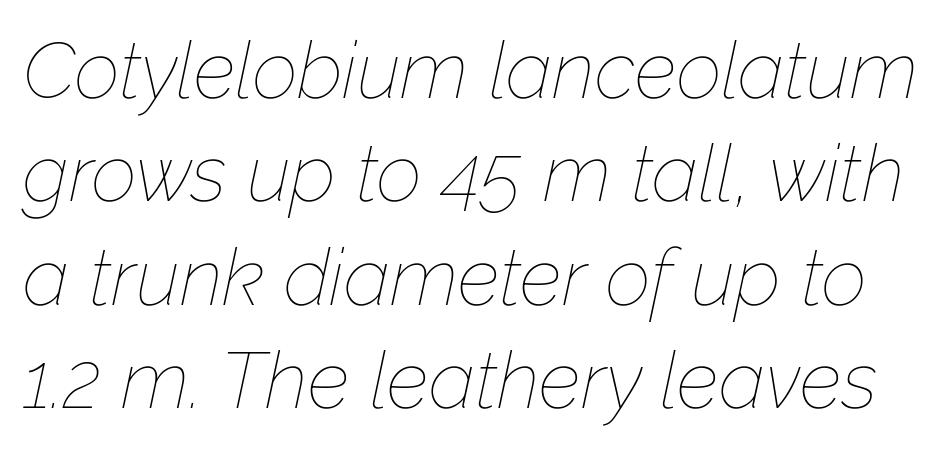
A light-to-regular cut is what we see here. Observe the lean: these are italic letterforms. Proportional: the letters do not fall into vertical columns. The vertical gap from one line to the next is medium.
